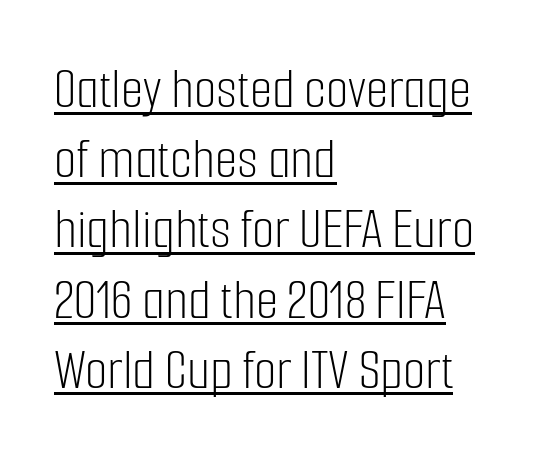
{"serif": "no", "italic": "no", "bold": "no", "weight": "light", "width": "condensed", "stroke_contrast": "low", "x_height": "medium", "monospaced": "no", "underline": "yes", "align": "left", "line_spacing_ratio": 1.21, "letter_spacing": "normal", "letter_spacing_em": 0.0, "glyph_px": 58}
